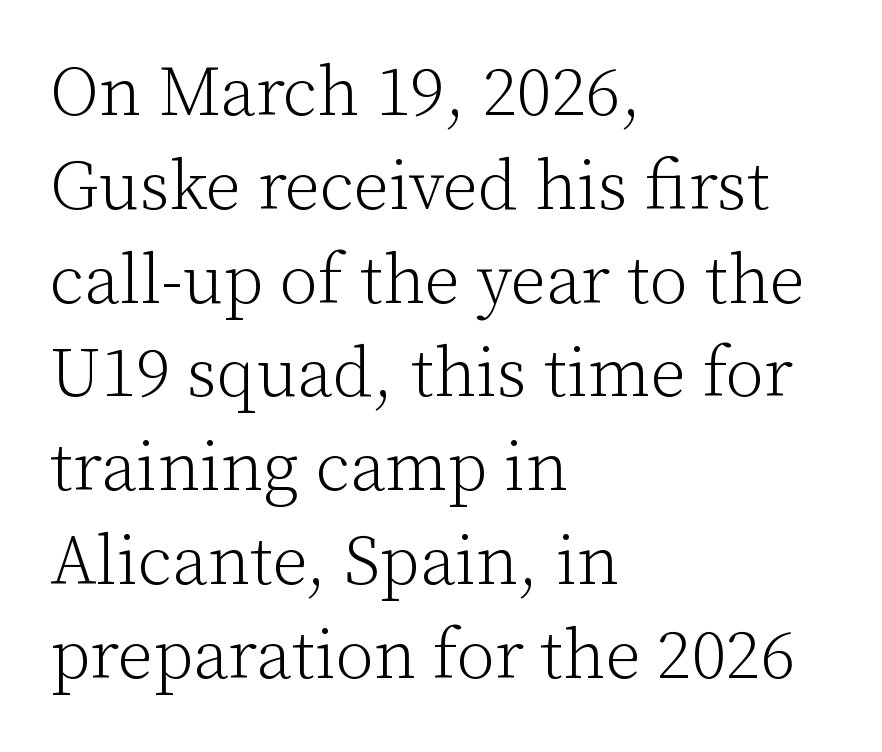
How would I describe the line gaps? Plain and ordinary. The letters carry serifs — small finishing strokes at the ends of their stems. The face looks like a standard text weight, possibly lighter. Tall strokes in this sample are plumb rather than angled. Does extra space separate the letters? No, they use regular spacing.
